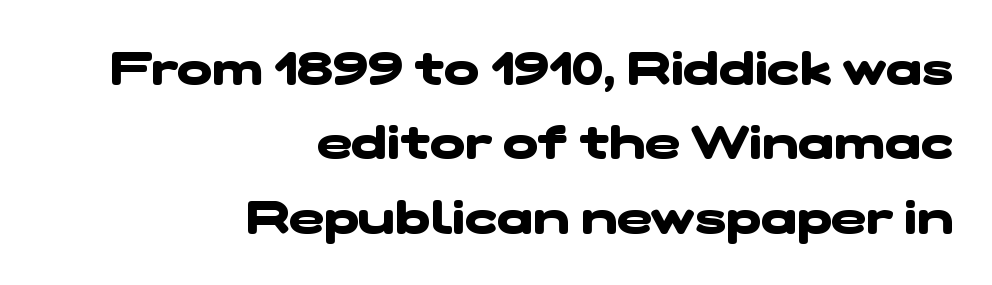
A student would call this right alignment; a typographer would say flush right, rag left. The gaps between neighbouring characters are ordinary and unremarkable. Every letter is thick-stroked: bold, no question. Descenders are the only things crossing below the line. One glance says typical: line gaps are just what's usual. The glyphs in this specimen are sans serif.
